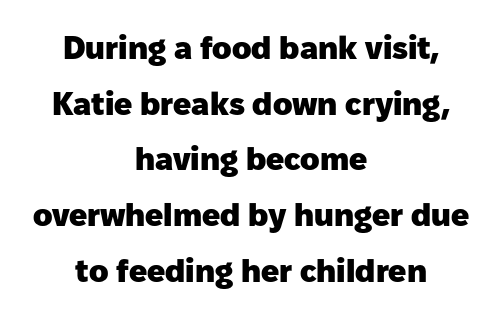
{"serif": "no", "italic": "no", "bold": "yes", "weight": "heavy", "width": "normal", "stroke_contrast": "low", "x_height": "medium", "monospaced": "no", "underline": "no", "align": "center", "line_spacing_ratio": 1.74, "letter_spacing": "normal", "letter_spacing_em": 0.0, "glyph_px": 32}
